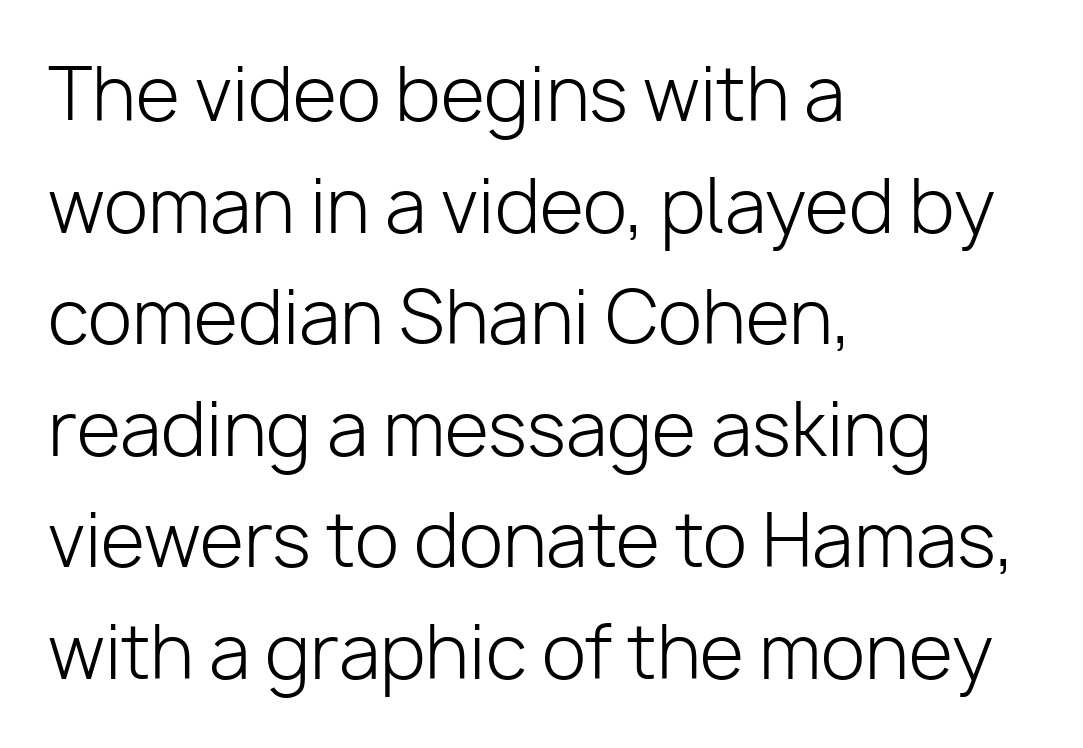
Is this a fixed-width face? No — the glyphs have proportional, varying widths. The font's upright variant was chosen for this text. The font family rendered here belongs to the sans-serif group. The paragraph shown leans on its left margin. Descenders hang freely into open space. No heavy texture on the line: the type isn't bold.
